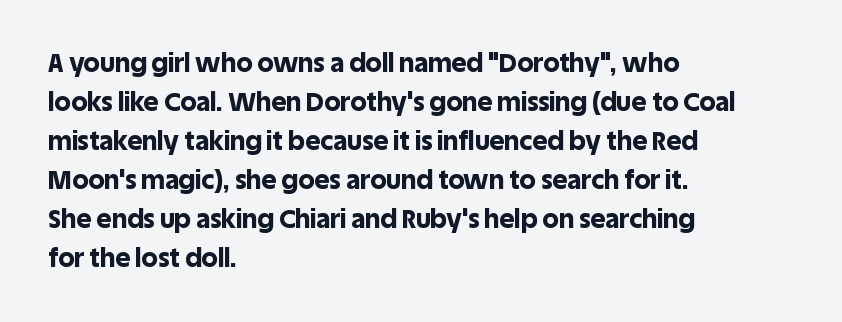
The image shows 26 px bold type, upright; set left-aligned, normal line spacing (1.5x), normal letter spacing, not underlined.
